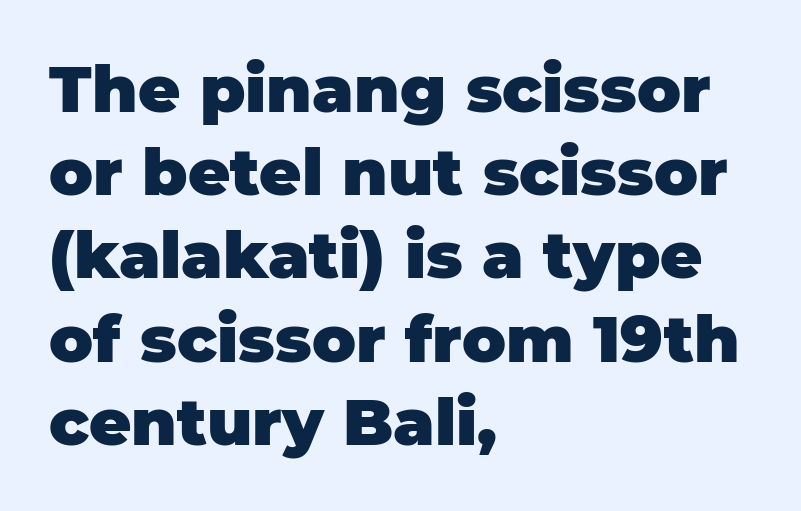
{"serif": "no", "italic": "no", "bold": "yes", "weight": "heavy", "width": "normal", "stroke_contrast": "low", "x_height": "large", "monospaced": "no", "underline": "no", "align": "left", "line_spacing": "normal", "line_spacing_ratio": 1.28, "letter_spacing": "normal", "letter_spacing_em": 0.0, "glyph_px": 65}
